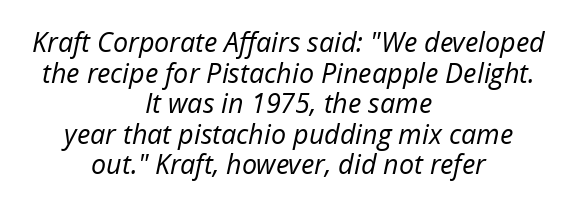
The image shows 27 px text type, italic (leaning right); set centered, tight line spacing (1.13x), normal letter spacing, not underlined.
